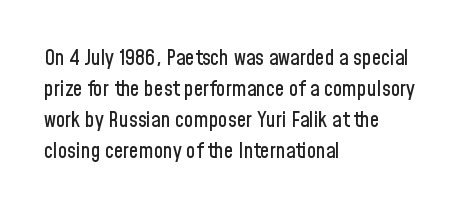
Q: Is the text italic (slanted)? A: No, it is upright.
Q: Is the text underlined? A: No.
Q: How is the paragraph aligned? A: Left-aligned.
Q: Is the spacing between letters normal or unusually wide? A: Normal.
Q: Is the spacing between lines tight, normal or loose? A: Normal.
